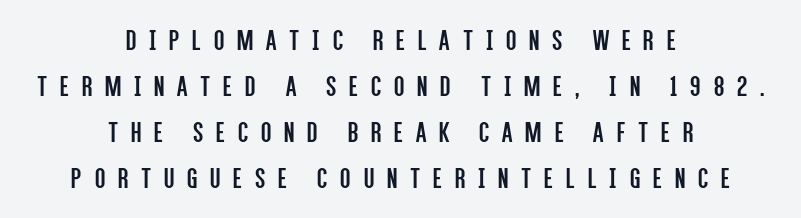
The image shows 30 px regular-weight, condensed sans-serif type, upright; set centered, normal line spacing (1.53x), unusually wide letter spacing (+0.43 em), not underlined; low stroke contrast and a large x-height.
